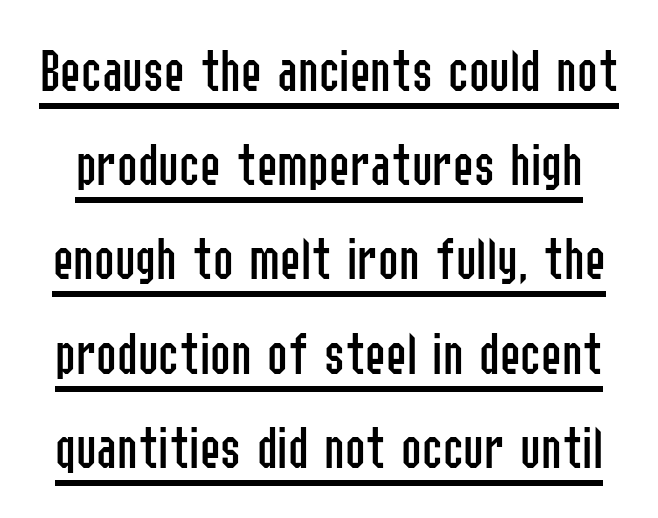
The image shows 62 px regular-weight, condensed sans-serif type, upright; set normal line spacing (1.52x), normal letter spacing, underlined; low stroke contrast and a medium x-height.
